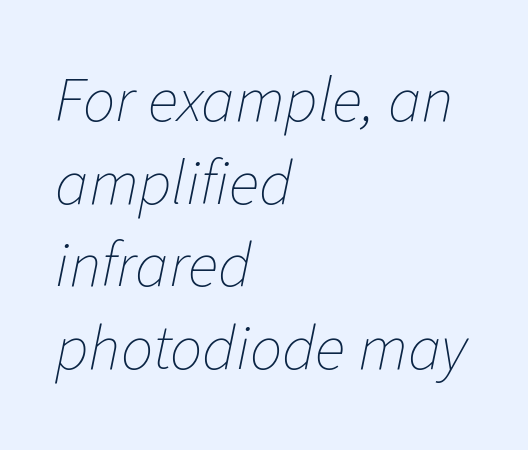
Q: Is the text bold? A: No.
Q: Is the text italic (slanted)? A: Yes, it leans right by about 11 degrees.
Q: Is the text underlined? A: No.
Q: How is the paragraph aligned? A: Left-aligned.
Q: Is the spacing between letters normal or unusually wide? A: Normal.
Q: Is the spacing between lines tight, normal or loose? A: Normal.
Q: Width (condensed, normal, or wide)? A: Normal.
Q: Stroke contrast? A: Low.
Q: x-height? A: Medium.
Q: Monospaced? A: No.
